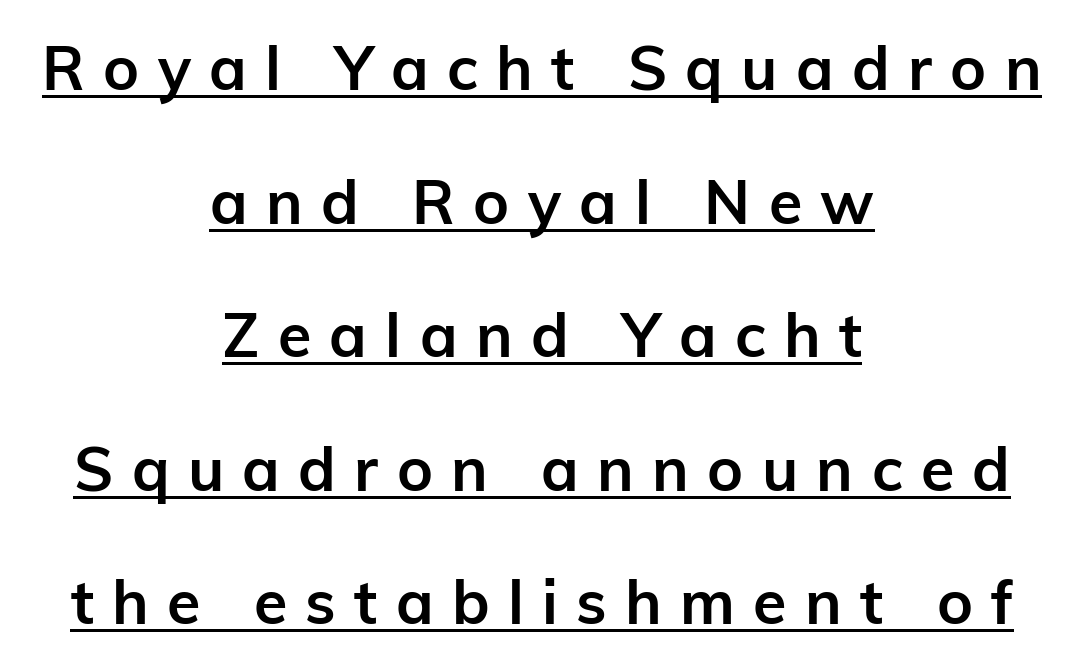
Emphasis is given by a line drawn under the lettering. Does the type have serifs? No, each stem ends abruptly. Vertical strokes here are truly vertical. Plenty of ink on the page — the face is bold. Regarding leading, the lines here are spaced well apart. Proportional: the letters do not fall into vertical columns.
